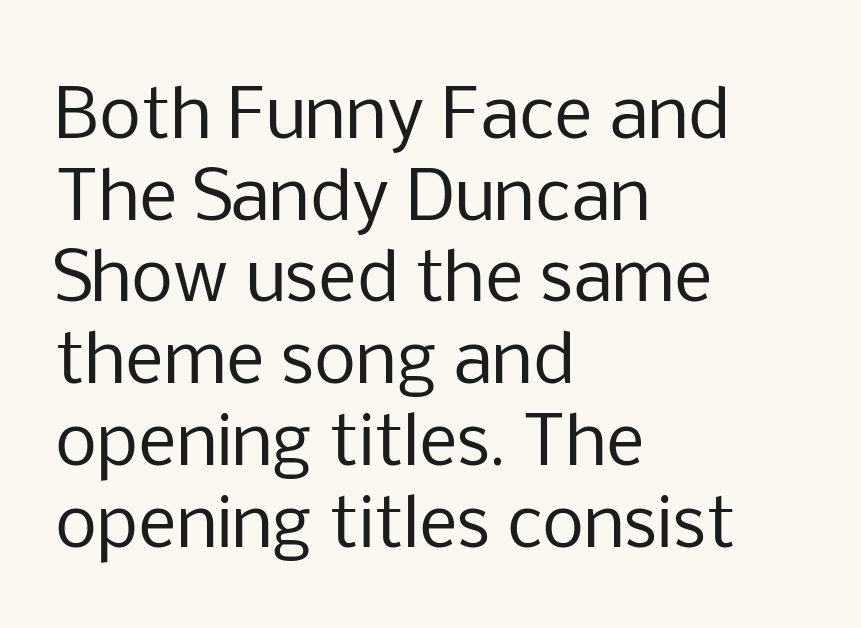
The image shows 67 px regular-weight sans-serif type, upright; set left-aligned, line spacing 1.22x, normal letter spacing, not underlined; low stroke contrast and a medium x-height.
